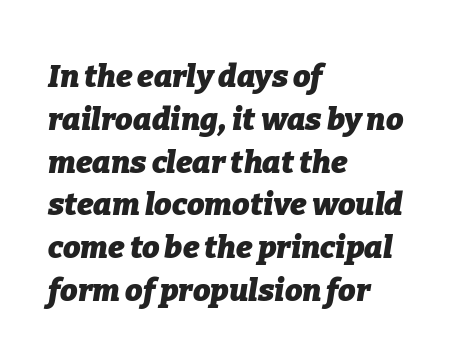
Typographic density is high because the face is bold. The lines are quadded left. An italicized treatment has been applied to the whole sample. The vertical gap from one line to the next is medium.
